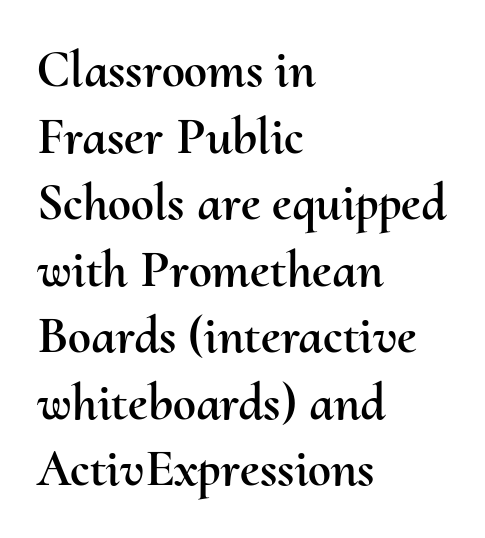
Q: Is the text italic (slanted)? A: No, it is upright.
Q: Is the text underlined? A: No.
Q: How is the paragraph aligned? A: Left-aligned.
Q: Is the spacing between letters normal or unusually wide? A: Normal.
Q: Is the spacing between lines tight, normal or loose? A: Normal.
Q: Width (condensed, normal, or wide)? A: Normal.
Q: Stroke contrast? A: Medium.
Q: x-height? A: Small.
Q: Monospaced? A: No.
